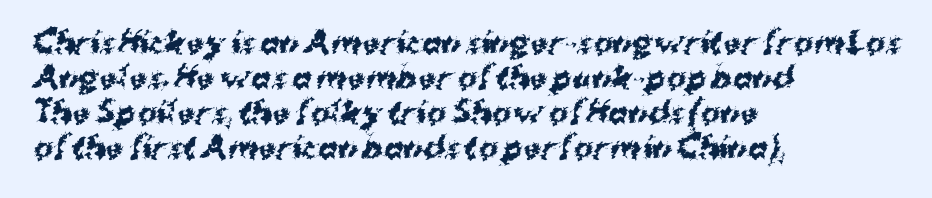
{"serif": "no", "bold": "yes", "weight": "bold", "width": "normal", "stroke_contrast": "medium", "x_height": "medium", "monospaced": "no", "underline": "no", "align": "left", "line_spacing_ratio": 1.21, "letter_spacing": "normal", "letter_spacing_em": 0.0, "glyph_px": 29}
